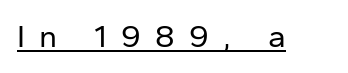
The image shows 32 px regular-weight sans-serif type, upright; set unusually wide letter spacing (+0.45 em), underlined; low stroke contrast and a medium x-height.
